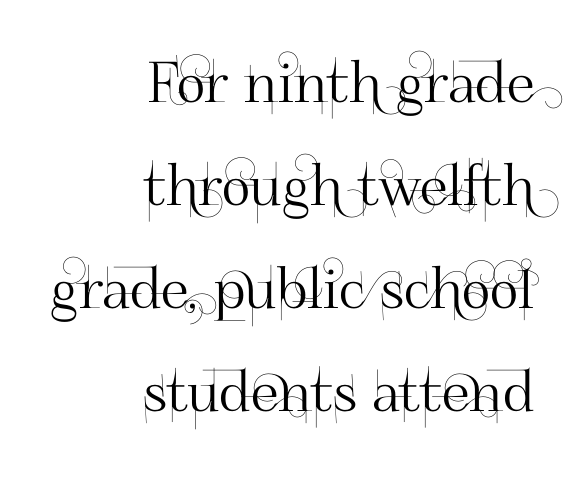
The image shows 56 px sans-serif type, upright; set right-aligned, line spacing 1.84x, normal letter spacing, not underlined; high stroke contrast and a small x-height.
